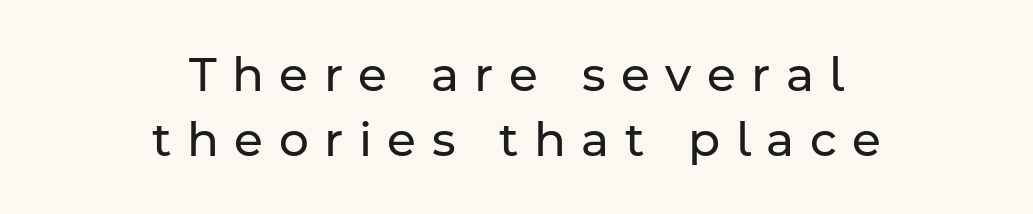
A sans-serif font was chosen for this passage. Underline: absent. Short and long lines alike share a common midpoint. Character widths vary here, with narrow letters taking less room than wide ones. Compared with typical body copy, the letter spacing here is much looser.
